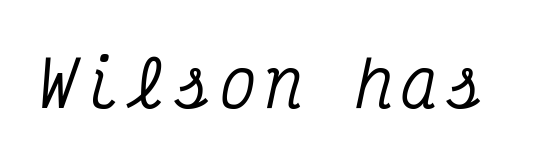
Rule under the text: the space is simply empty. I'd call this a serif setting — the letters wear small feet. This sample has the even, mechanical cadence of fixed-width lettering. A typesetter would mark this as italic.
